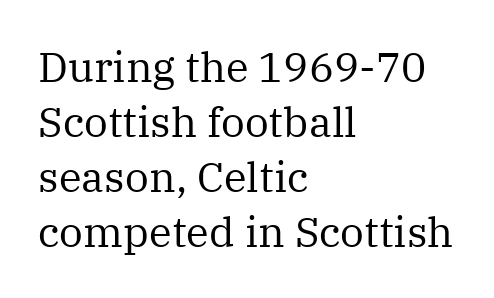
Q: Is the text bold? A: No.
Q: Is the text italic (slanted)? A: No, it is upright.
Q: Is the typeface a serif or a sans-serif typeface? A: Serif.
Q: Is the text underlined? A: No.
Q: How is the paragraph aligned? A: Left-aligned.
Q: Is the spacing between letters normal or unusually wide? A: Normal.
Q: Is the spacing between lines tight, normal or loose? A: Normal.
Q: Width (condensed, normal, or wide)? A: Normal.
Q: Stroke contrast? A: Medium.
Q: x-height? A: Medium.
Q: Monospaced? A: No.
